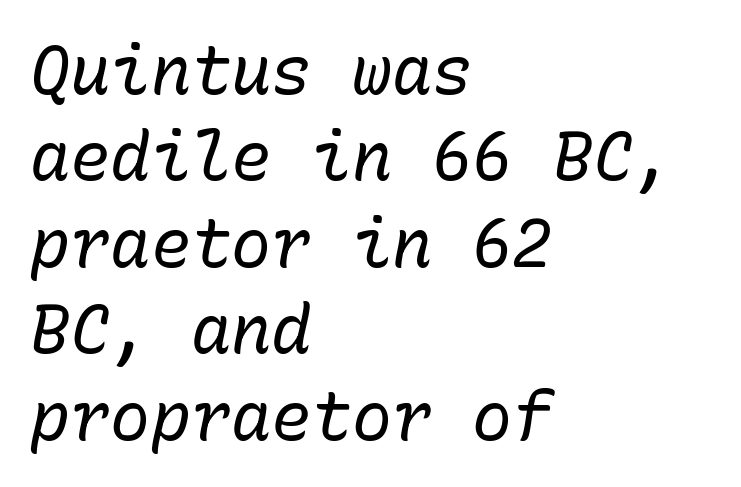
Q: Is the text bold? A: No.
Q: Is the text italic (slanted)? A: Yes, it leans right by about 10 degrees.
Q: Is the text underlined? A: No.
Q: How is the paragraph aligned? A: Left-aligned.
Q: Is the spacing between letters normal or unusually wide? A: Normal.
Q: Is the spacing between lines tight, normal or loose? A: Normal.
Q: Width (condensed, normal, or wide)? A: Normal.
Q: Stroke contrast? A: Low.
Q: x-height? A: Medium.
Q: Monospaced? A: Yes.
